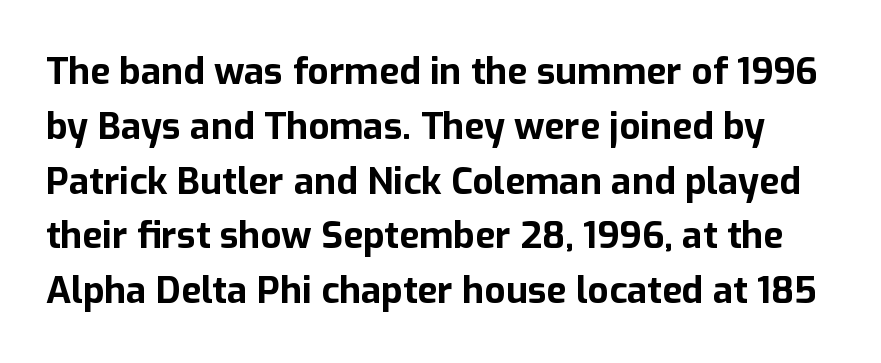
{"serif": "no", "italic": "no", "bold": "yes", "weight": "bold", "width": "normal", "stroke_contrast": "low", "x_height": "medium", "monospaced": "no", "underline": "no", "line_spacing": "normal", "line_spacing_ratio": 1.48, "letter_spacing": "normal", "letter_spacing_em": 0.0, "glyph_px": 37}
